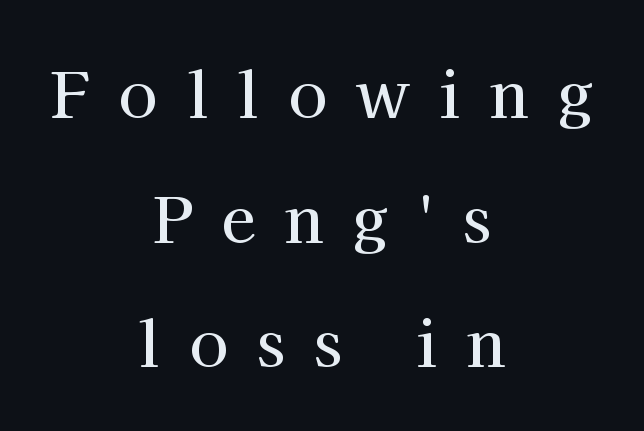
Q: Is the text italic (slanted)? A: No, it is upright.
Q: Is the typeface a serif or a sans-serif typeface? A: Serif.
Q: Is the text underlined? A: No.
Q: How is the paragraph aligned? A: Centered.
Q: Is the spacing between letters normal or unusually wide? A: Unusually wide.
Q: Is the spacing between lines tight, normal or loose? A: Loose.
Q: Width (condensed, normal, or wide)? A: Normal.
Q: Stroke contrast? A: High.
Q: x-height? A: Medium.
Q: Monospaced? A: No.
